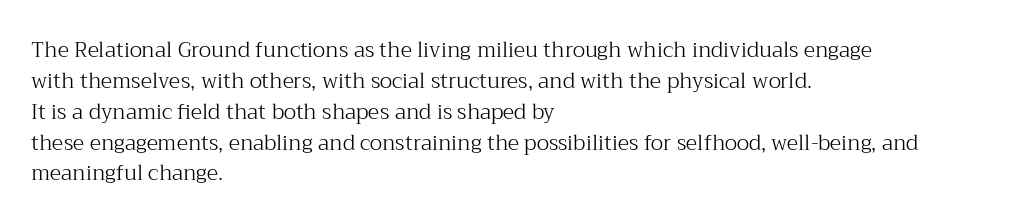
If you drew a line through each stem, it would be perfectly vertical. Leftover space on each line is placed entirely after the last word. The vertical gap from one line to the next is medium. The specimen omits any rule beneath the text block's lines.
